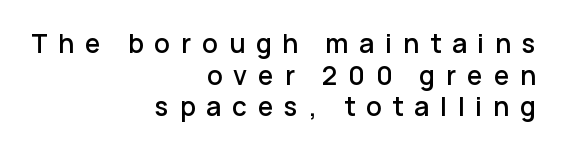
{"italic": "no", "underline": "no", "align": "right", "line_spacing_ratio": 1.22, "letter_spacing": "wide", "letter_spacing_em": 0.42, "glyph_px": 26}
